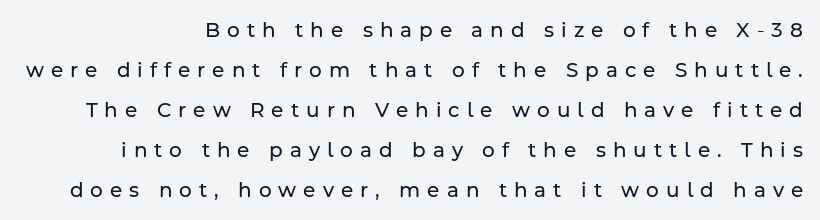
Q: Is the text bold? A: No.
Q: Is the text italic (slanted)? A: No, it is upright.
Q: Is the text underlined? A: No.
Q: Is the spacing between letters normal or unusually wide? A: Unusually wide.
Q: Is the spacing between lines tight, normal or loose? A: Loose.
